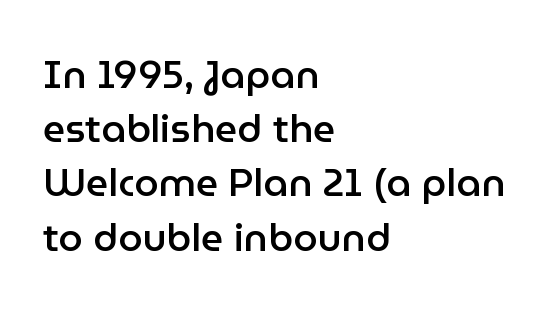
The image shows 39 px semibold sans-serif type, upright; set left-aligned, normal line spacing (1.39x), normal letter spacing, not underlined; low stroke contrast and a medium x-height.
